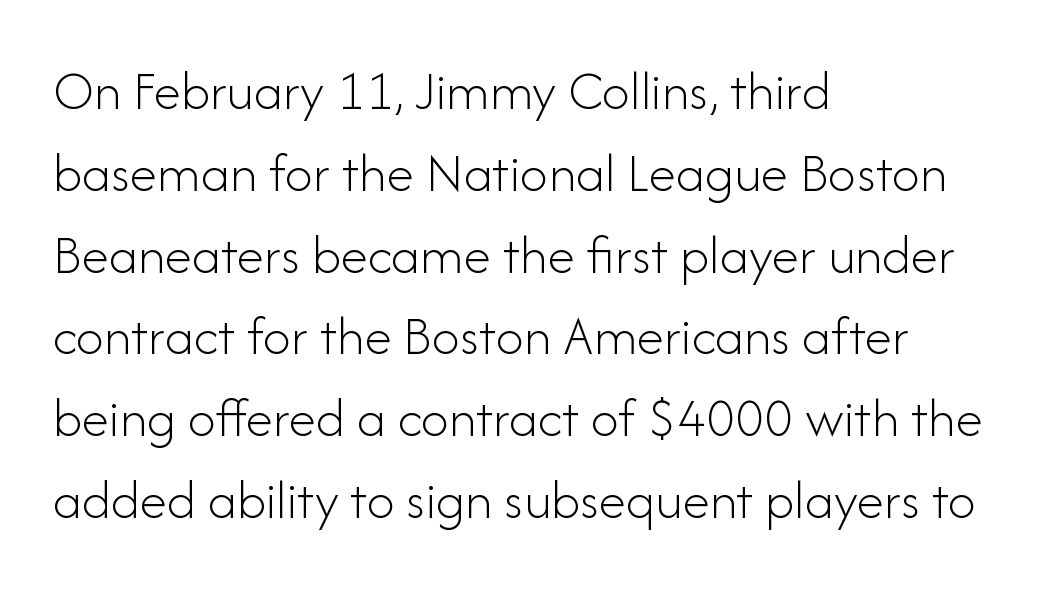
Q: Is the text bold? A: No.
Q: Is the text italic (slanted)? A: No, it is upright.
Q: Is the typeface a serif or a sans-serif typeface? A: Sans-serif.
Q: Is the text underlined? A: No.
Q: How is the paragraph aligned? A: Left-aligned.
Q: Is the spacing between letters normal or unusually wide? A: Normal.
Q: Is the spacing between lines tight, normal or loose? A: Normal.
Q: Width (condensed, normal, or wide)? A: Normal.
Q: Stroke contrast? A: Low.
Q: x-height? A: Small.
Q: Monospaced? A: No.
